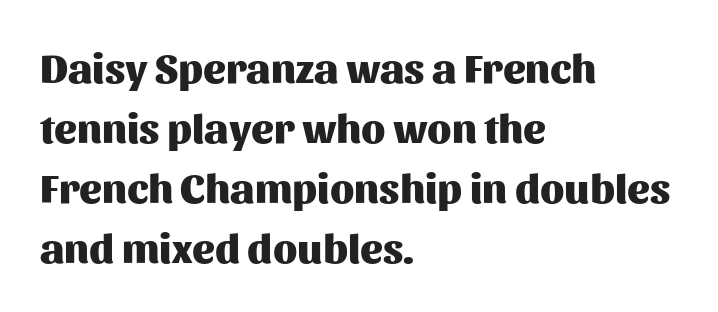
Q: Is the text bold? A: Yes.
Q: Is the text italic (slanted)? A: No, it is upright.
Q: Is the typeface a serif or a sans-serif typeface? A: Sans-serif.
Q: Is the text underlined? A: No.
Q: How is the paragraph aligned? A: Left-aligned.
Q: Is the spacing between letters normal or unusually wide? A: Normal.
Q: Is the spacing between lines tight, normal or loose? A: Normal.
Q: Width (condensed, normal, or wide)? A: Normal.
Q: Stroke contrast? A: Medium.
Q: x-height? A: Medium.
Q: Monospaced? A: No.
